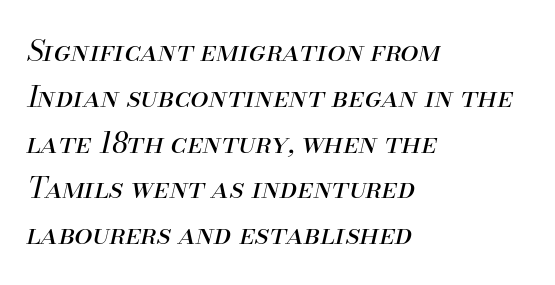
The image shows 29 px regular-weight type, italic (leaning right); set left-aligned, normal line spacing (1.58x), normal letter spacing, not underlined; medium stroke contrast and a small x-height.
